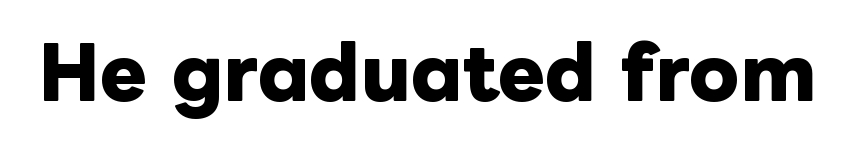
Descenders hang freely into open space. Tracking value appears to be zero — textbook default spacing. Heavy-handed strokes throughout: this text is bold. It's the straight-up-and-down kind of type. Here the designer chose a conventional face with non-uniform glyph widths.
